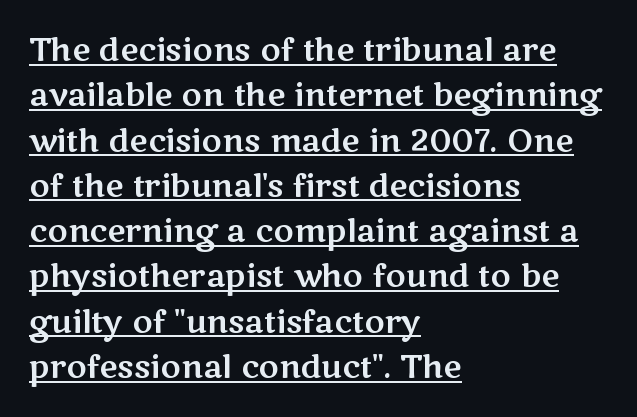
Q: Is the text italic (slanted)? A: No, it is upright.
Q: Is the typeface a serif or a sans-serif typeface? A: Sans-serif.
Q: Is the text underlined? A: Yes.
Q: How is the paragraph aligned? A: Left-aligned.
Q: Is the spacing between letters normal or unusually wide? A: Normal.
Q: Is the spacing between lines tight, normal or loose? A: Normal.
Q: Width (condensed, normal, or wide)? A: Wide.
Q: Stroke contrast? A: Medium.
Q: x-height? A: Medium.
Q: Monospaced? A: No.
